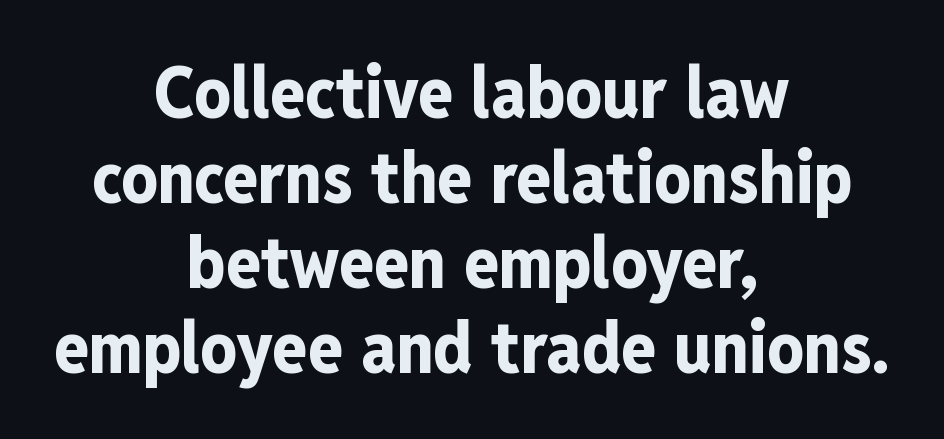
Tracking value appears to be zero — textbook default spacing. Strokes here are thick enough to call this a true bold. The glyphs in this specimen are sans serif. Horizontal alignment here is central, giving a formal, balanced look. The lettering holds an erect, upright posture throughout.
